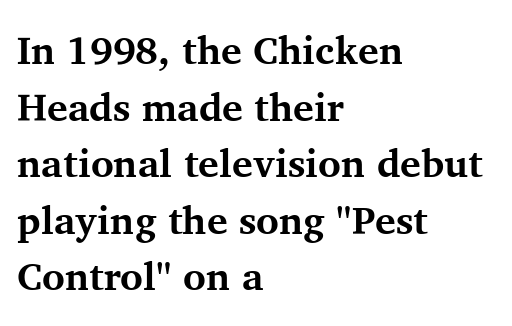
The image shows 39 px bold serif type, upright; set left-aligned, normal line spacing (1.45x), normal letter spacing, not underlined; medium stroke contrast and a medium x-height.
